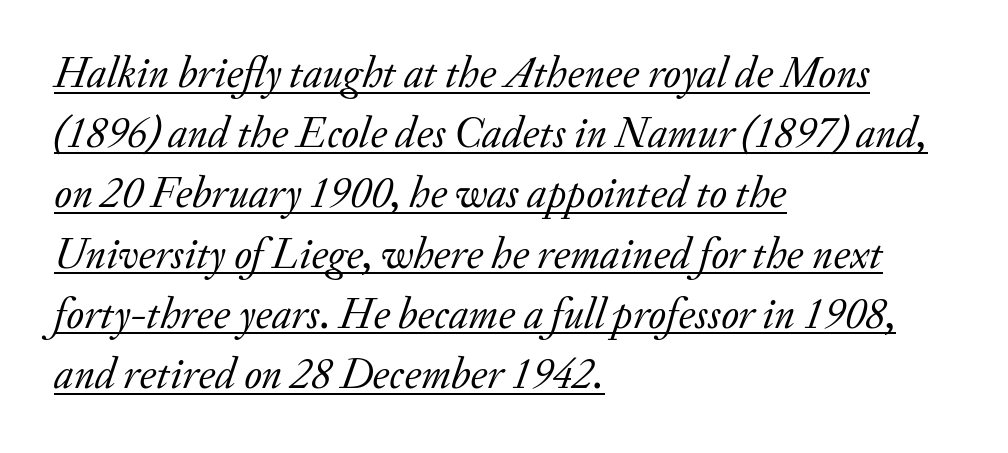
Q: Is the text bold? A: No.
Q: Is the text italic (slanted)? A: Yes, it leans right by about 20 degrees.
Q: Is the typeface a serif or a sans-serif typeface? A: Serif.
Q: Is the text underlined? A: Yes.
Q: How is the paragraph aligned? A: Left-aligned.
Q: Is the spacing between letters normal or unusually wide? A: Normal.
Q: Is the spacing between lines tight, normal or loose? A: Normal.
Q: Width (condensed, normal, or wide)? A: Normal.
Q: Stroke contrast? A: Low.
Q: x-height? A: Small.
Q: Monospaced? A: No.
